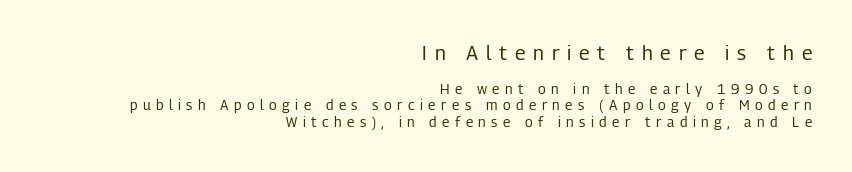
{"italic": "no", "bold": "no", "underline": "no", "align": "right", "line_spacing_ratio": 1.19, "letter_spacing": "wide", "letter_spacing_em": 0.39, "larger_block": "first", "size_ratio": 1.43, "glyph_px": 20}
